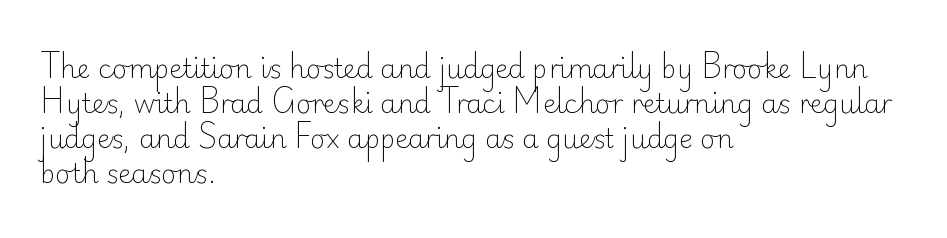
How are the letters spaced? Ordinarily, with no added tracking. Has an underline been added? It has not. Honestly, the row spacing looks completely unremarkable. The font is comparable to plain body text, perhaps lighter. Visually the block forms a straight wall on the left and a jagged coastline on the right.
